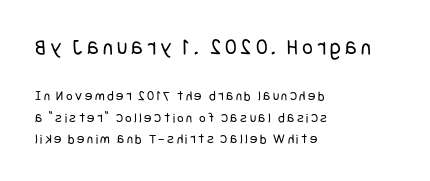
{"italic": "no", "bold": "no", "underline": "no", "align": "left", "line_spacing": "normal", "line_spacing_ratio": 1.52, "larger_block": "first", "size_ratio": 1.64, "glyph_px": 23}
